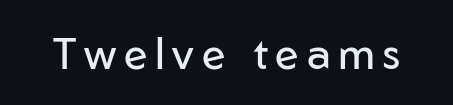
The image shows 43 px regular-weight sans-serif type, upright; set not underlined; low stroke contrast and a medium x-height.
